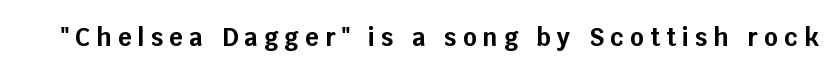
{"italic": "no", "bold": "yes", "underline": "no", "letter_spacing": "wide", "letter_spacing_em": 0.26, "glyph_px": 24}
